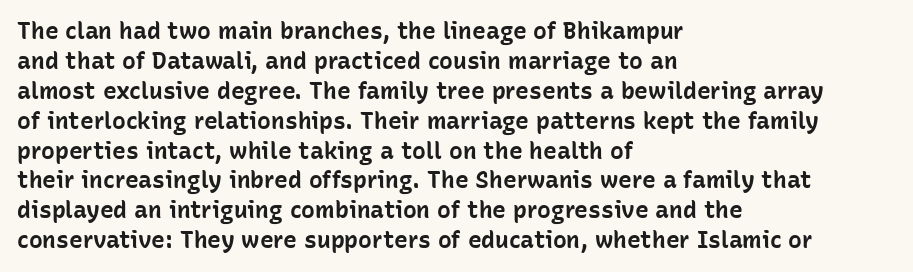
{"italic": "no", "bold": "yes", "underline": "no", "align": "left", "line_spacing": "normal", "line_spacing_ratio": 1.3, "letter_spacing": "normal", "letter_spacing_em": 0.0, "glyph_px": 23}
